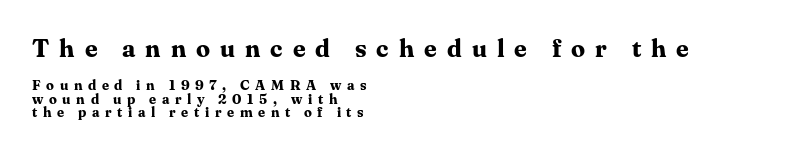
{"italic": "no", "bold": "yes", "underline": "no", "align": "left", "line_spacing": "tight", "line_spacing_ratio": 0.97, "letter_spacing": "wide", "letter_spacing_em": 0.4, "larger_block": "first", "size_ratio": 1.79, "glyph_px": 25}
